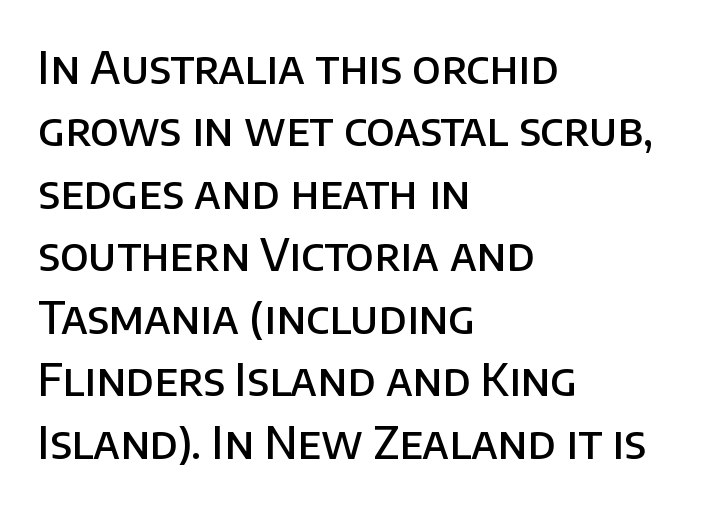
Quick note: not italic, upright. The space between consecutive lines is moderate. Letter spacing: default. Every row of glyphs begins at an identical x-position on the left. Descenders hang freely into open space. This sample has the flowing, uneven cadence of proportional lettering.
